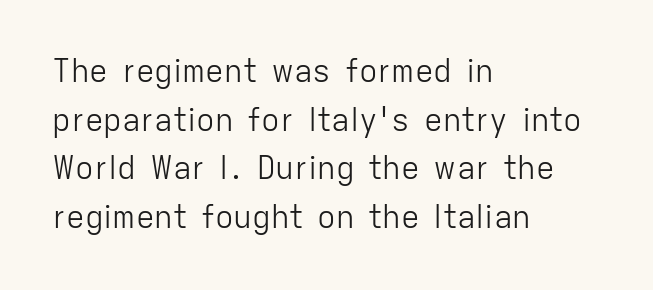
The image shows 31 px light sans-serif type, upright; set left-aligned, normal line spacing (1.57x), normal letter spacing, not underlined; low stroke contrast and a medium x-height.
